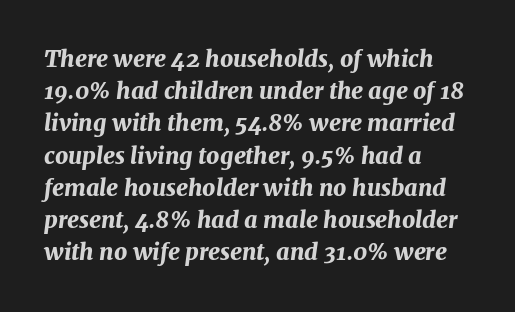
Q: Is the text bold? A: Yes.
Q: Is the text italic (slanted)? A: Yes, it leans right by about 7 degrees.
Q: Is the text underlined? A: No.
Q: How is the paragraph aligned? A: Left-aligned.
Q: Is the spacing between letters normal or unusually wide? A: Normal.
Q: Is the spacing between lines tight, normal or loose? A: Normal.
